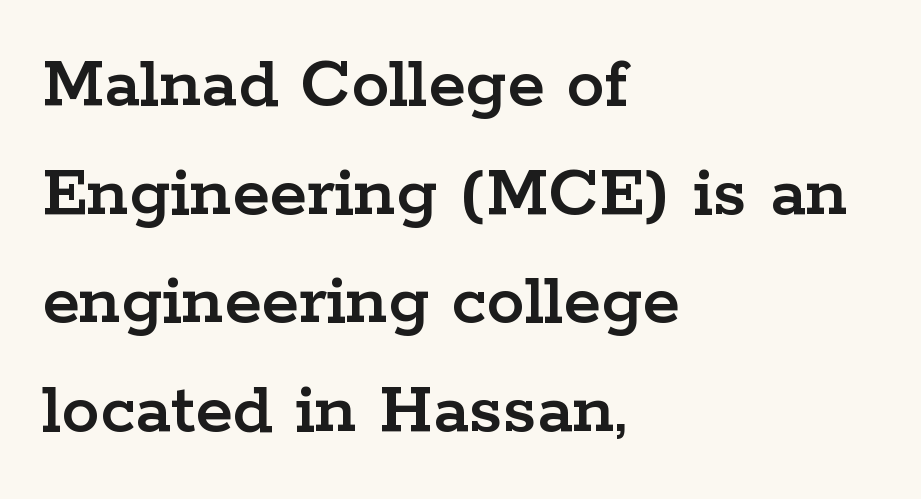
Think of a printed novel: that variable character pitch is what you see here. Standard letterfit; no display-style spreading of the glyphs. Designer's note — italics off, roman on. Unlike a clean sans, this face finishes its strokes with serifs.
